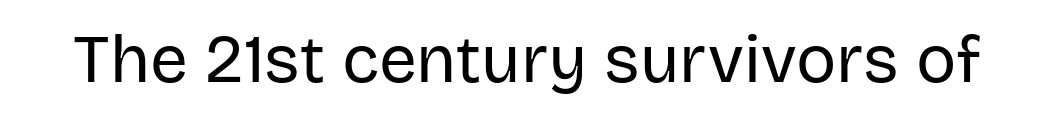
The image shows 67 px regular-weight sans-serif type, upright; set normal letter spacing, not underlined; low stroke contrast and a large x-height.
